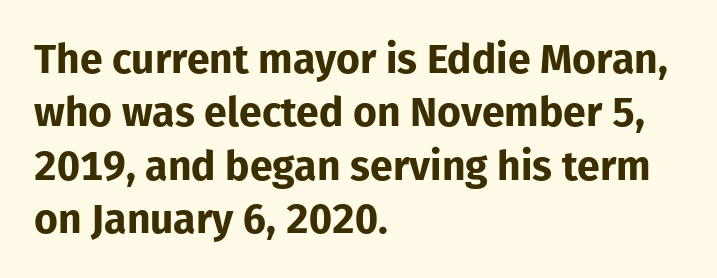
There is no visible air inserted between adjacent glyphs. Clear beneath every line of the passage. Font category for this specimen: sans-serif. This is roman type, the default non-slanted kind. Each glyph is drawn with heavy, bold strokes. Horizontal alignment here is leftward, the default for most running prose.
